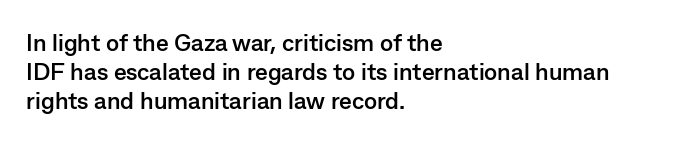
The image shows 24 px bold type, upright; set left-aligned, line spacing 1.21x, normal letter spacing, not underlined.
